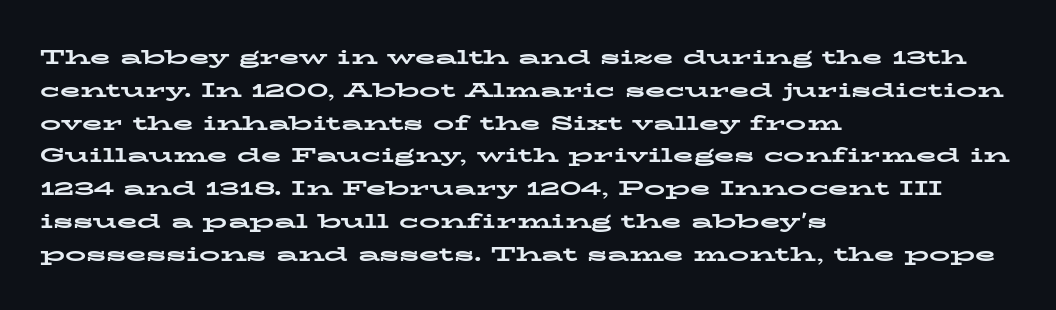
The image shows 21 px bold type, upright; set left-aligned, normal line spacing (1.56x), normal letter spacing, not underlined.
